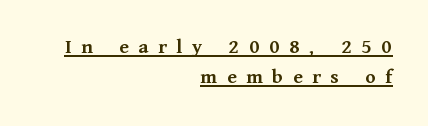
The rendering inserts visible extra space after every character. Typographic density is high because the face is bold. Style check: upright. Is there an underline? Yes — a line sits under the letters. The ragged edge is on the left, which tells us the setting is flush right. Vertical spacing — default.
